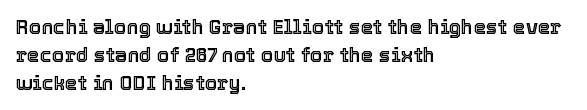
Ordinary non-slanted type is in use. If you drew a ruler down the left edge, every line would touch it. Underlining? Definitely not there. Rows of type keep a routine distance in the vertical direction. Observe the ordinary spacing: letters are neighbours, not strangers.
